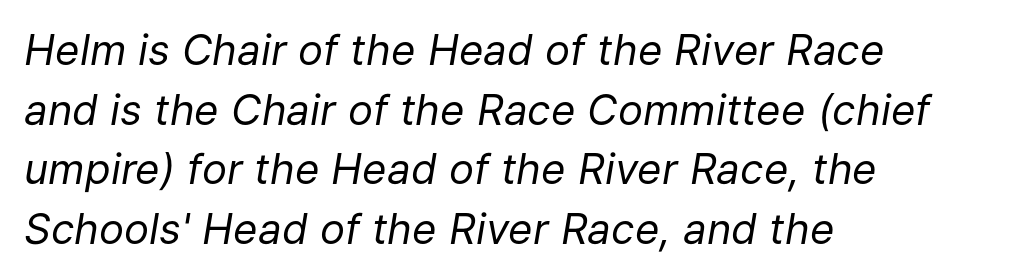
Q: Is the text bold? A: No.
Q: Is the text italic (slanted)? A: Yes, it leans right by about 9 degrees.
Q: Is the text underlined? A: No.
Q: How is the paragraph aligned? A: Left-aligned.
Q: Is the spacing between letters normal or unusually wide? A: Normal.
Q: Is the spacing between lines tight, normal or loose? A: Normal.
Q: Width (condensed, normal, or wide)? A: Normal.
Q: Stroke contrast? A: Low.
Q: x-height? A: Medium.
Q: Monospaced? A: No.
